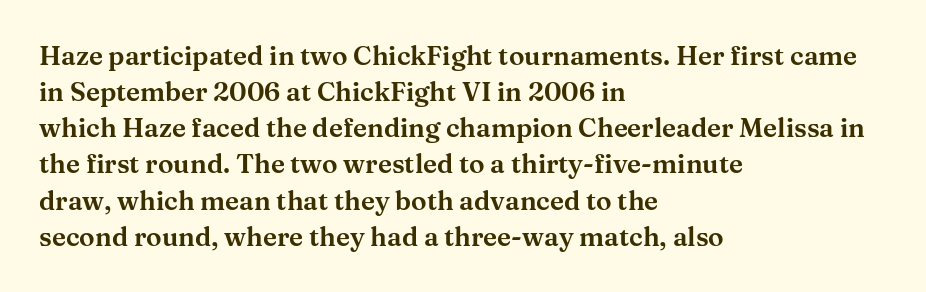
A typesetter would mark this as roman, not italic. Every row of glyphs begins at an identical x-position on the left. Descenders are the only things crossing below the line. Horizontal bands of white between lines are of average thickness.
